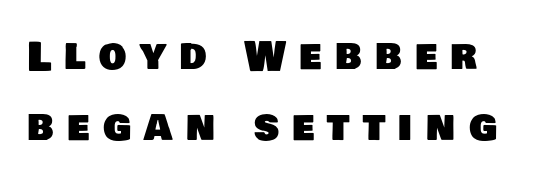
{"serif": "no", "width": "normal", "stroke_contrast": "low", "x_height": "large", "monospaced": "no", "underline": "no", "line_spacing_ratio": 1.83, "letter_spacing": "wide", "letter_spacing_em": 0.34, "glyph_px": 39}
